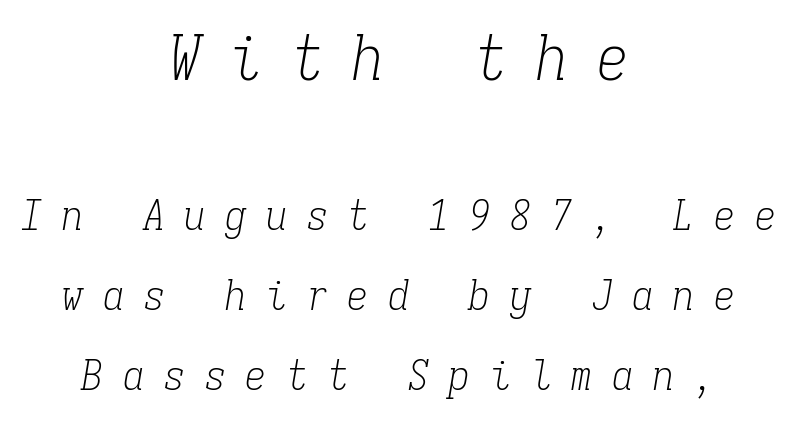
The passage shown is typeset with a serif family. Note the uniform advance width — an 'i' takes as much space as an 'm'. Glyph-to-glyph distance is far greater than everyday printed text. This is not heavy type; no bold has been used. The passage shown stacks its lines with a broad gap. Short and long lines alike share a common midpoint.
